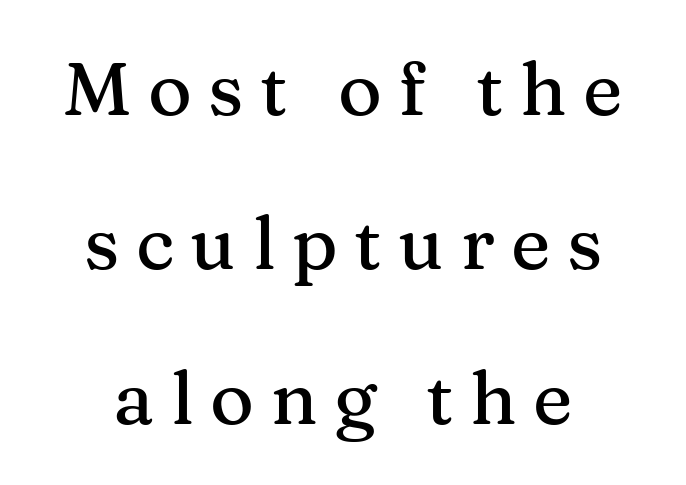
Do the letters lean? They stand straight. This is serif lettering, the kind often seen in printed books. Line spacing here is loose. Clear beneath every line of the passage. Characters follow at a spacing far wider than the type designer built in. Is this a fixed-width face? No — the glyphs have proportional, varying widths.
